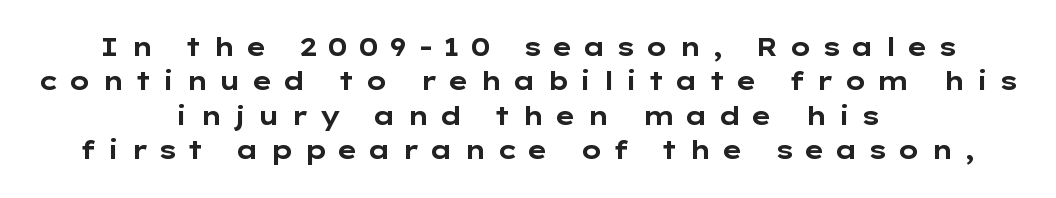
{"italic": "no", "bold": "yes", "underline": "no", "align": "center", "line_spacing": "normal", "line_spacing_ratio": 1.38, "letter_spacing": "wide", "letter_spacing_em": 0.39, "glyph_px": 25}
